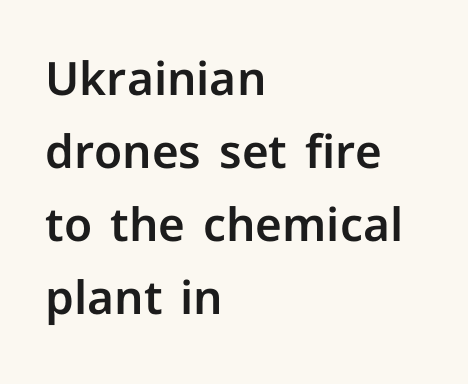
Q: Is the text italic (slanted)? A: No, it is upright.
Q: Is the typeface a serif or a sans-serif typeface? A: Sans-serif.
Q: Is the text underlined? A: No.
Q: How is the paragraph aligned? A: Left-aligned.
Q: Is the spacing between letters normal or unusually wide? A: Normal.
Q: Is the spacing between lines tight, normal or loose? A: Normal.
Q: Width (condensed, normal, or wide)? A: Normal.
Q: Stroke contrast? A: Low.
Q: x-height? A: Medium.
Q: Monospaced? A: No.
